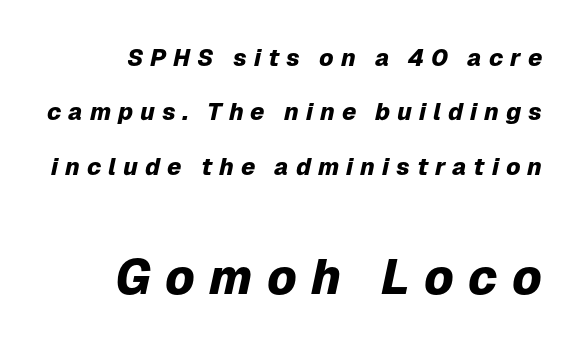
The image shows 49 px heavy type, italic (leaning right); set loose line spacing (2.27x), unusually wide letter spacing (+0.29 em), not underlined; the second (bottom) block is 2.04x larger; low stroke contrast and a medium x-height.
